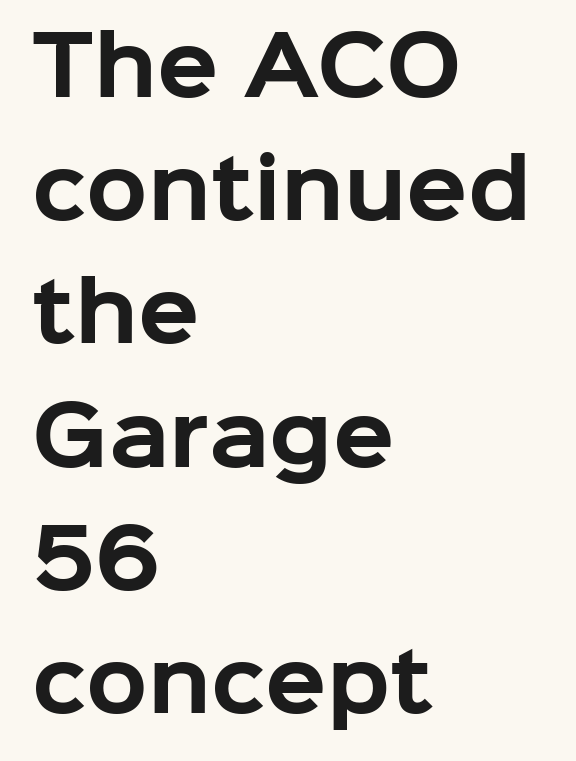
The image shows 80 px bold sans-serif type, upright; set left-aligned, normal line spacing (1.54x), normal letter spacing, not underlined; low stroke contrast and a medium x-height.
